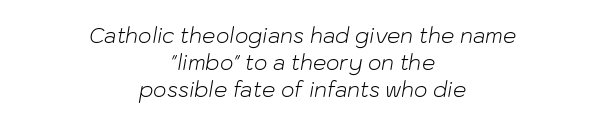
{"italic": "yes", "lean": "right", "slant_degrees": 10, "bold": "no", "underline": "no", "align": "center", "line_spacing": "normal", "line_spacing_ratio": 1.29, "letter_spacing": "normal", "letter_spacing_em": 0.0, "glyph_px": 21}
